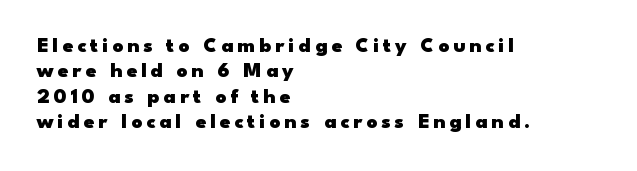
Q: Is the text bold? A: Yes.
Q: Is the text italic (slanted)? A: No, it is upright.
Q: Is the text underlined? A: No.
Q: How is the paragraph aligned? A: Left-aligned.
